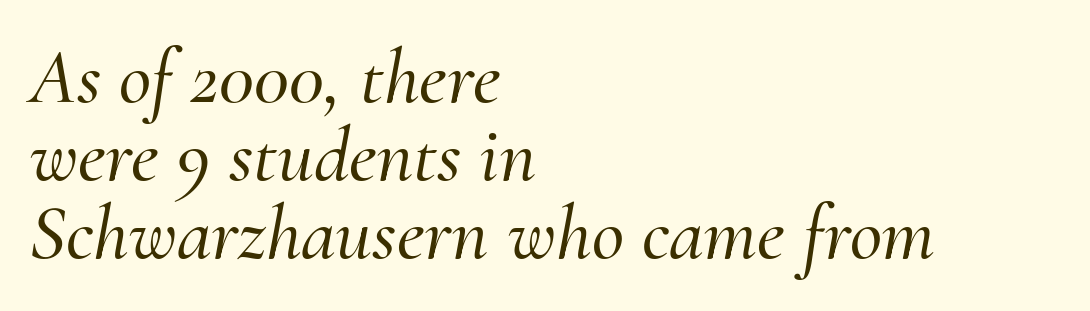
{"serif": "yes", "italic": "yes", "lean": "right", "slant_degrees": 10, "width": "normal", "stroke_contrast": "medium", "x_height": "small", "monospaced": "no", "underline": "no", "align": "left", "line_spacing": "tight", "line_spacing_ratio": 0.99, "letter_spacing": "normal", "letter_spacing_em": 0.0, "glyph_px": 79}
